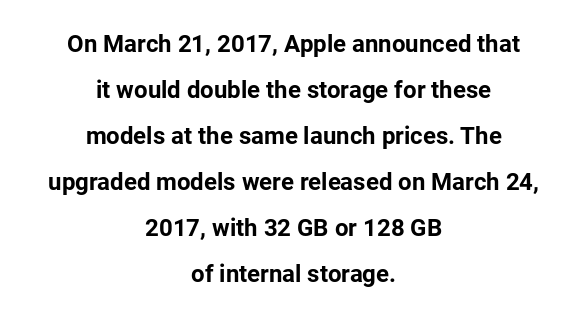
The image shows 24 px bold type, upright; set centered, loose line spacing (1.92x), normal letter spacing, not underlined.
